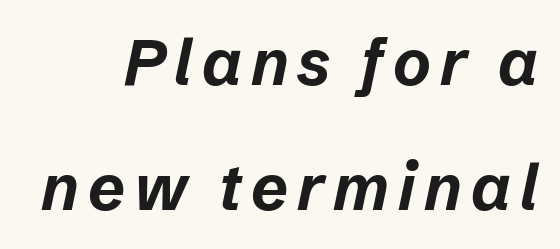
{"italic": "yes", "lean": "right", "slant_degrees": 12, "bold": "yes", "weight": "bold", "width": "normal", "stroke_contrast": "low", "x_height": "medium", "monospaced": "no", "underline": "no", "align": "right", "line_spacing": "loose", "line_spacing_ratio": 1.95, "glyph_px": 64}
